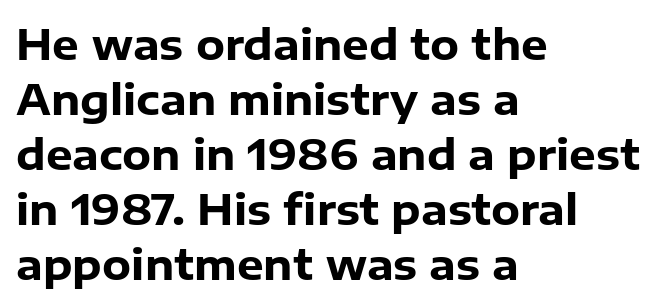
Tracking value appears to be zero — textbook default spacing. Summary of vertical rhythm: regular, with standard interline spacing. The paragraph has a hard left edge and a soft right edge. Heft: maximum for text — a bold. The rendering uses natural spacing where letterforms have individual widths.
